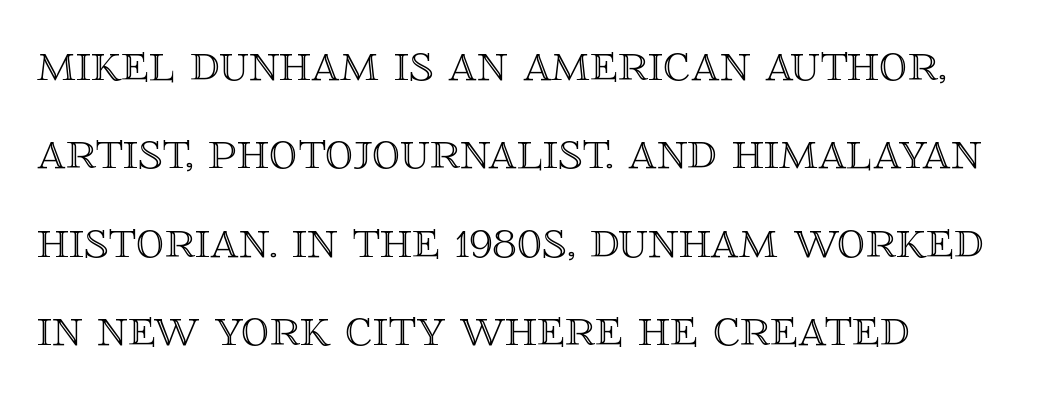
The image shows 57 px text type, upright; set normal line spacing (1.55x), normal letter spacing, not underlined; a large x-height.
